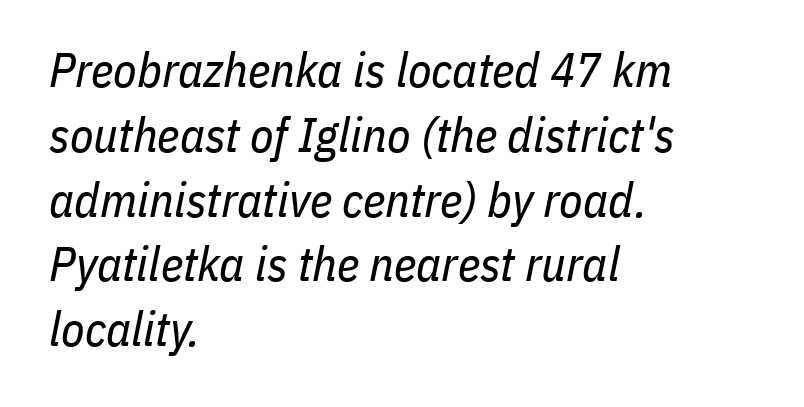
Q: Is the text bold? A: No.
Q: Is the text italic (slanted)? A: Yes, it leans right by about 11 degrees.
Q: Is the text underlined? A: No.
Q: How is the paragraph aligned? A: Left-aligned.
Q: Is the spacing between letters normal or unusually wide? A: Normal.
Q: Is the spacing between lines tight, normal or loose? A: Normal.
Q: Width (condensed, normal, or wide)? A: Condensed.
Q: Stroke contrast? A: Low.
Q: x-height? A: Medium.
Q: Monospaced? A: No.
